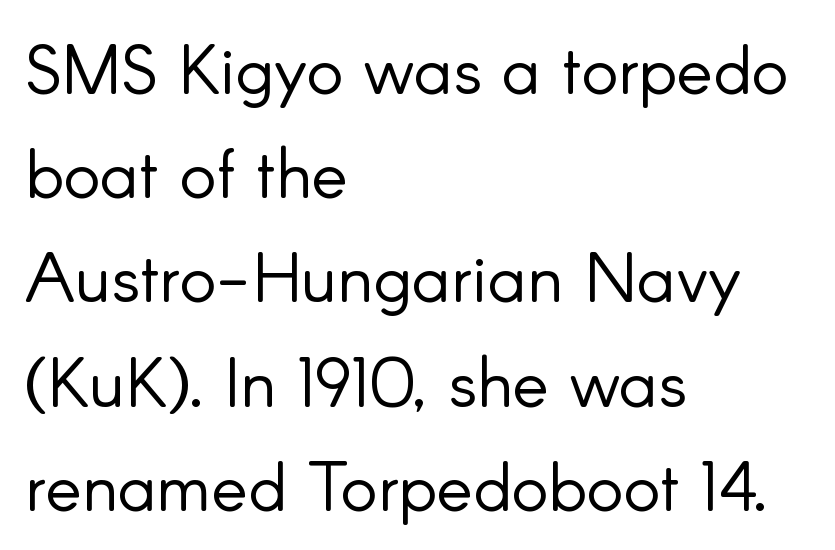
The image shows 69 px light sans-serif type, upright; set left-aligned, normal line spacing (1.51x), normal letter spacing, not underlined; low stroke contrast and a small x-height.
